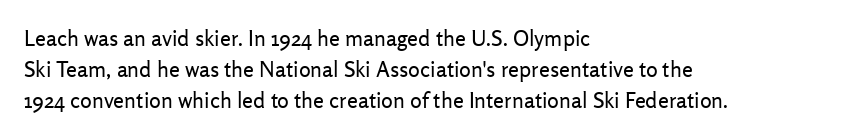
{"italic": "no", "bold": "no", "underline": "no", "align": "left", "line_spacing": "normal", "line_spacing_ratio": 1.4, "letter_spacing": "normal", "letter_spacing_em": 0.0, "glyph_px": 22}
